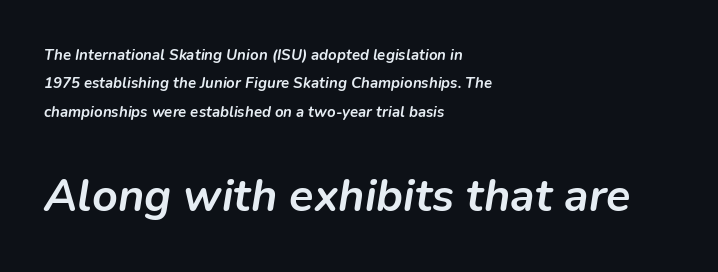
The image shows 45 px semibold type, italic (leaning right); set left-aligned, loose line spacing (1.9x), normal letter spacing, not underlined; the second (bottom) block is 3.0x larger; low stroke contrast and a medium x-height.
